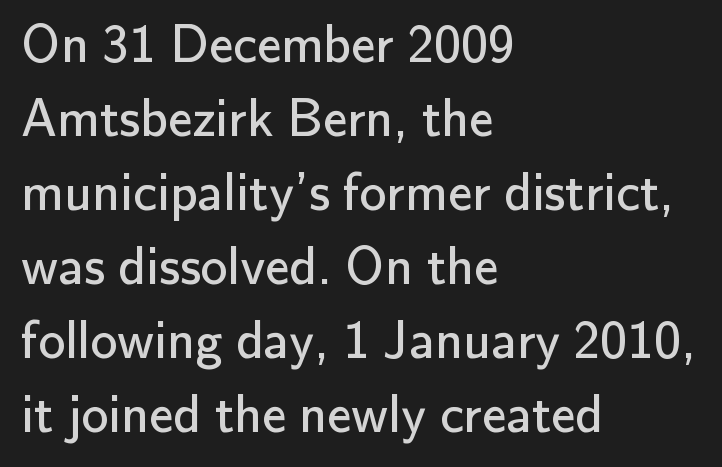
The image shows 54 px regular-weight sans-serif type, upright; set left-aligned, normal line spacing (1.37x), normal letter spacing, not underlined; low stroke contrast and a small x-height.
